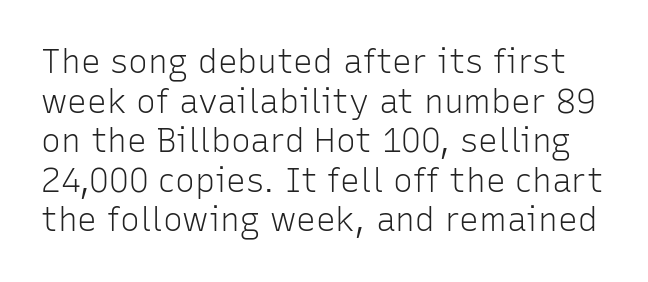
Type without underlining. Words appear dense and cohesive because spacing is normal. If you drew a line through each stem, it would be perfectly vertical. The face looks like a standard text weight, possibly lighter. Proportional: the letters do not fall into vertical columns. In terms of letterform style, serifs are entirely absent.
